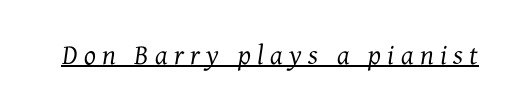
Spacing verdict: proportional, widths tailored to each character. Display-style spreading of the glyphs; the letterfit is very open. These lines were composed using italics. Look at the bottom of the vertical strokes: they flare into serifs here. Notice how a bar underscores the lettering throughout. The weight tops out at a normal text grade.
